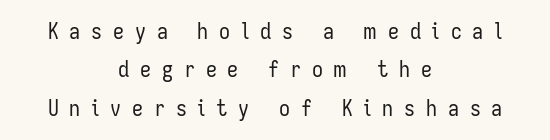
The image shows 22 px text type, upright; set centered, line spacing 1.74x, unusually wide letter spacing (+0.49 em), not underlined.
